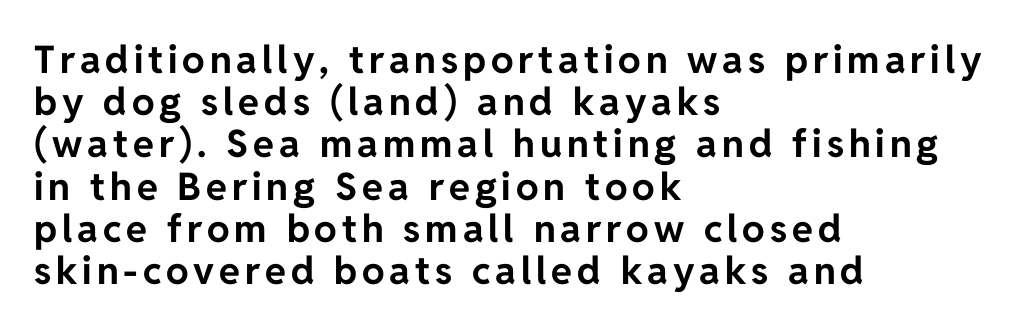
Font category for this specimen: sans-serif. Plain, unruled lines of type. Character widths vary here, with narrow letters taking less room than wide ones. The letters stand straight up with perfectly vertical stems.
